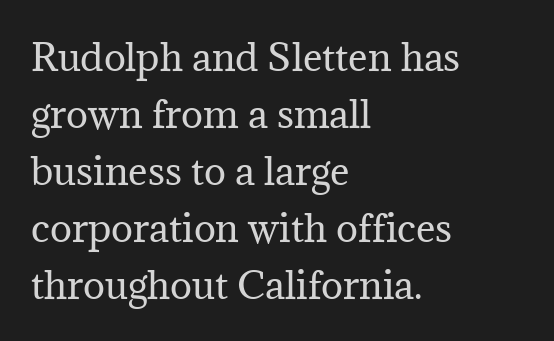
The image shows 37 px regular-weight serif type, upright; set left-aligned, normal line spacing (1.54x), normal letter spacing, not underlined; medium stroke contrast and a medium x-height.
